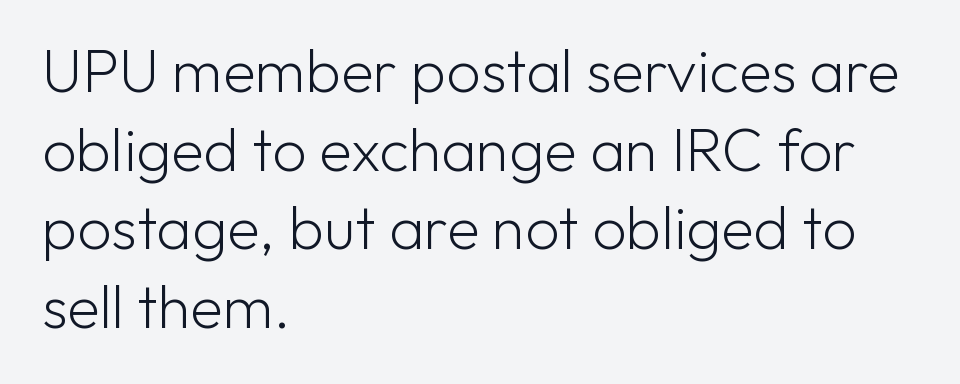
The image shows 60 px light sans-serif type, upright; set left-aligned, normal line spacing (1.31x), normal letter spacing, not underlined; low stroke contrast and a medium x-height.
